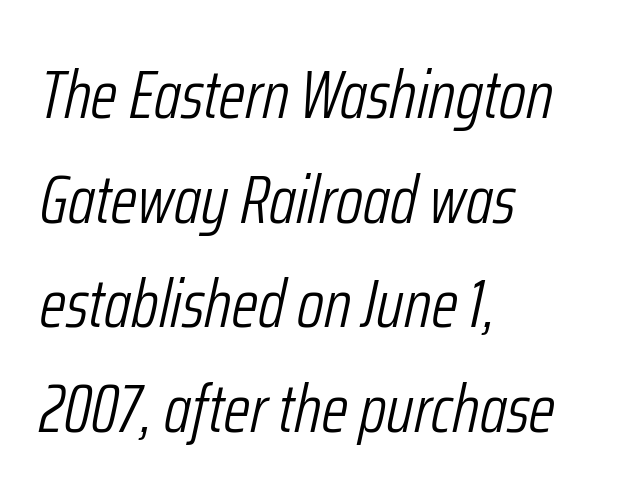
Honestly, there is no underline to notice here at all. One glance says typical: line gaps are just what's usual. Look at the tracking — it's just the regular setting, nothing added. These lines are rendered in a variable-pitch font. The typesetter chose a ragged-right arrangement here. Observe the lean: these are italic letterforms.
